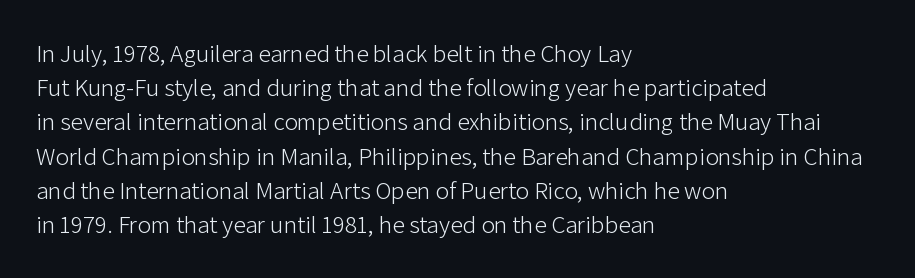
The image shows 25 px text type, upright; set left-aligned, normal line spacing (1.37x), normal letter spacing, not underlined.
